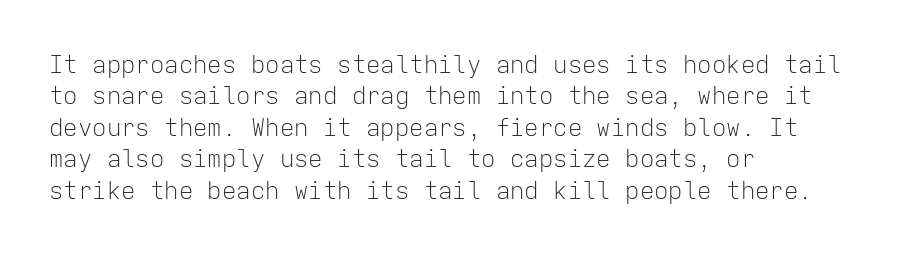
Q: Is the text bold? A: No.
Q: Is the text italic (slanted)? A: No, it is upright.
Q: Is the text underlined? A: No.
Q: How is the paragraph aligned? A: Left-aligned.
Q: Is the spacing between letters normal or unusually wide? A: Normal.
Q: Is the spacing between lines tight, normal or loose? A: Normal.
